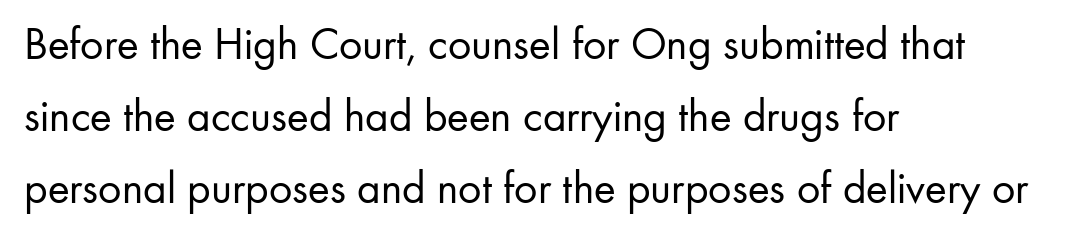
Q: Is the text bold? A: No.
Q: Is the text italic (slanted)? A: No, it is upright.
Q: Is the typeface a serif or a sans-serif typeface? A: Sans-serif.
Q: Is the text underlined? A: No.
Q: How is the paragraph aligned? A: Left-aligned.
Q: Is the spacing between letters normal or unusually wide? A: Normal.
Q: Is the spacing between lines tight, normal or loose? A: Normal.
Q: Width (condensed, normal, or wide)? A: Normal.
Q: Stroke contrast? A: Low.
Q: x-height? A: Small.
Q: Monospaced? A: No.
